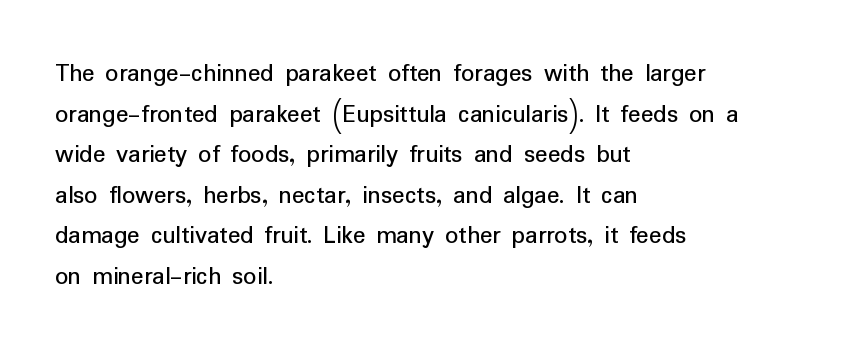
{"italic": "no", "underline": "no", "align": "left", "line_spacing": "normal", "line_spacing_ratio": 1.56, "letter_spacing": "normal", "letter_spacing_em": 0.0, "glyph_px": 26}
